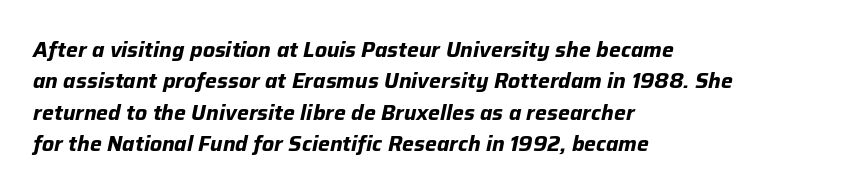
Q: Is the text bold? A: Yes.
Q: Is the text italic (slanted)? A: Yes, it leans right by about 12 degrees.
Q: Is the text underlined? A: No.
Q: How is the paragraph aligned? A: Left-aligned.
Q: Is the spacing between letters normal or unusually wide? A: Normal.
Q: Is the spacing between lines tight, normal or loose? A: Normal.
